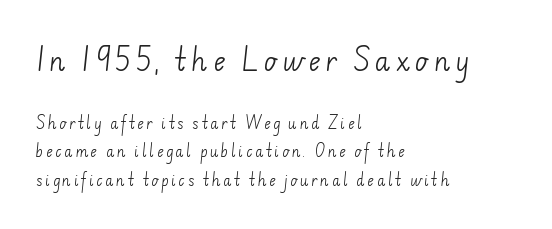
These lines are set flush left with a ragged right edge. The font is comparable to plain body text, perhaps lighter. Each row of text sits above clean, open space. Character size in the leading block exceeds that of the trailing block.
